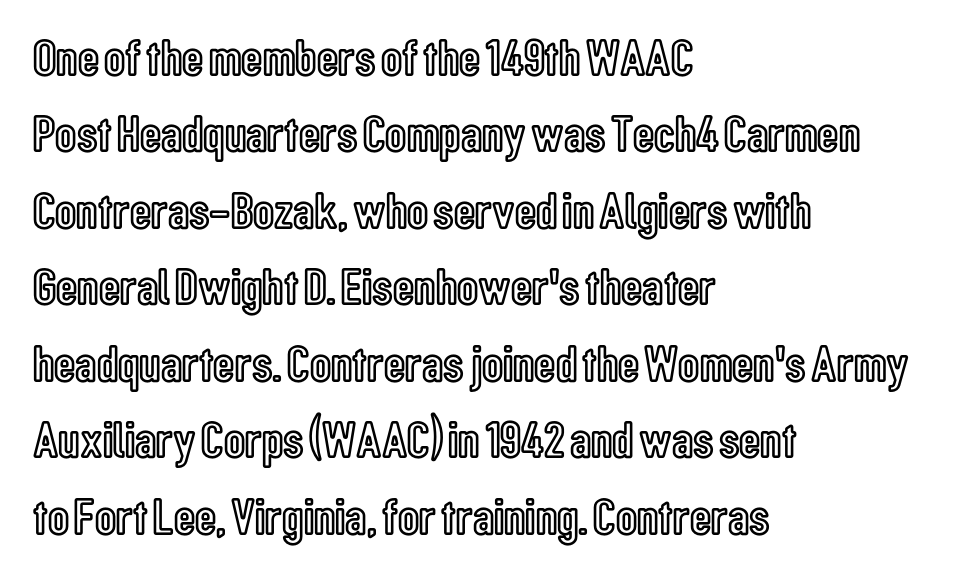
{"italic": "no", "width": "condensed", "x_height": "medium", "monospaced": "no", "underline": "no", "align": "left", "line_spacing": "normal", "line_spacing_ratio": 1.47, "letter_spacing": "normal", "letter_spacing_em": 0.0, "glyph_px": 52}
